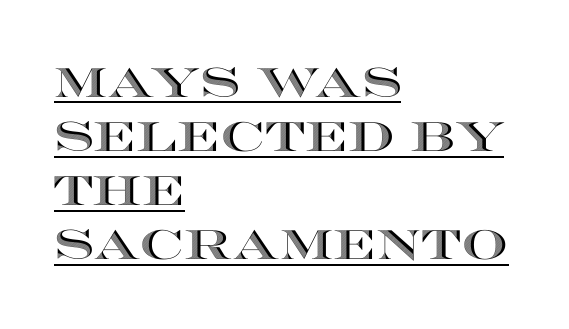
Q: Is the text italic (slanted)? A: No, it is upright.
Q: Is the text underlined? A: Yes.
Q: How is the paragraph aligned? A: Left-aligned.
Q: Is the spacing between letters normal or unusually wide? A: Normal.
Q: Is the spacing between lines tight, normal or loose? A: Normal.
Q: Width (condensed, normal, or wide)? A: Wide.
Q: x-height? A: Large.
Q: Monospaced? A: No.
